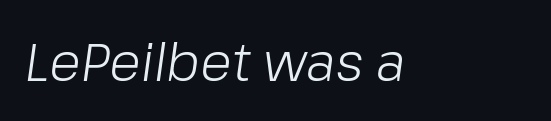
{"italic": "yes", "lean": "right", "slant_degrees": 8, "bold": "no", "weight": "light", "width": "normal", "stroke_contrast": "low", "x_height": "medium", "monospaced": "no", "underline": "no", "letter_spacing": "normal", "letter_spacing_em": 0.0, "glyph_px": 52}
